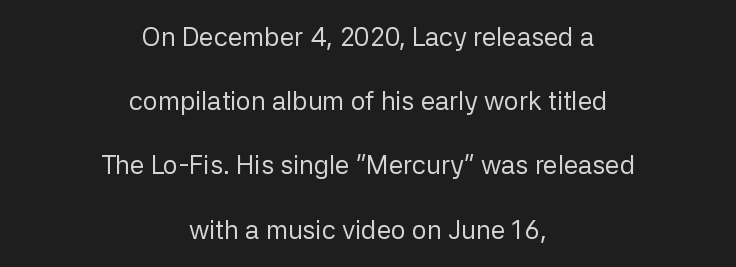
Q: Is the text bold? A: No.
Q: Is the text italic (slanted)? A: No, it is upright.
Q: Is the text underlined? A: No.
Q: How is the paragraph aligned? A: Centered.
Q: Is the spacing between letters normal or unusually wide? A: Normal.
Q: Is the spacing between lines tight, normal or loose? A: Loose.
